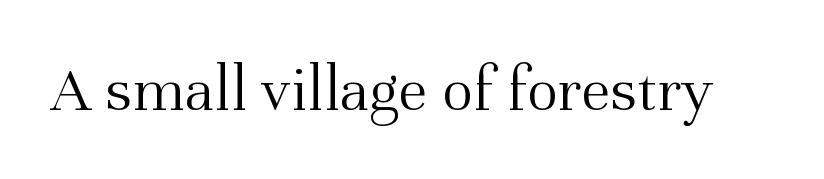
Q: Is the text bold? A: No.
Q: Is the text italic (slanted)? A: No, it is upright.
Q: Is the typeface a serif or a sans-serif typeface? A: Serif.
Q: Is the text underlined? A: No.
Q: Is the spacing between letters normal or unusually wide? A: Normal.
Q: Width (condensed, normal, or wide)? A: Normal.
Q: Stroke contrast? A: Medium.
Q: x-height? A: Medium.
Q: Monospaced? A: No.
